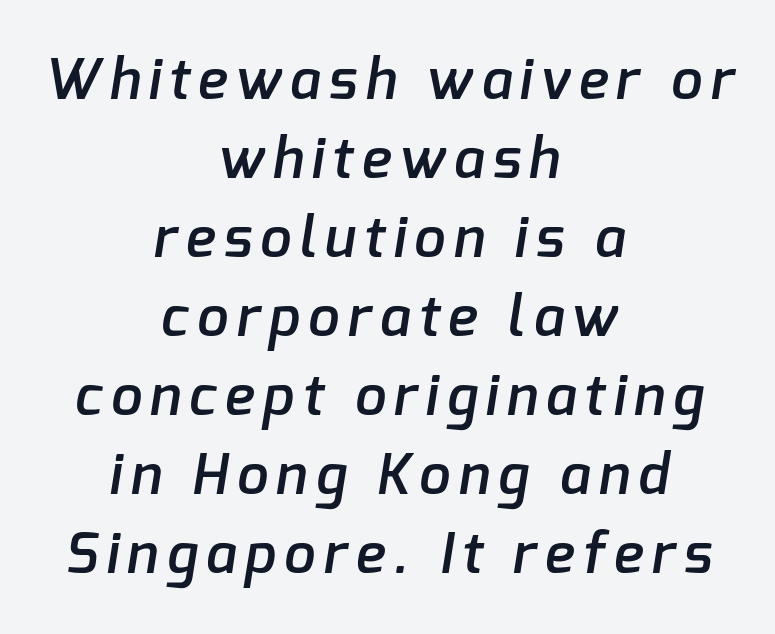
The image shows 56 px semibold sans-serif type; set centered, normal line spacing (1.41x), not underlined; low stroke contrast and a medium x-height.
